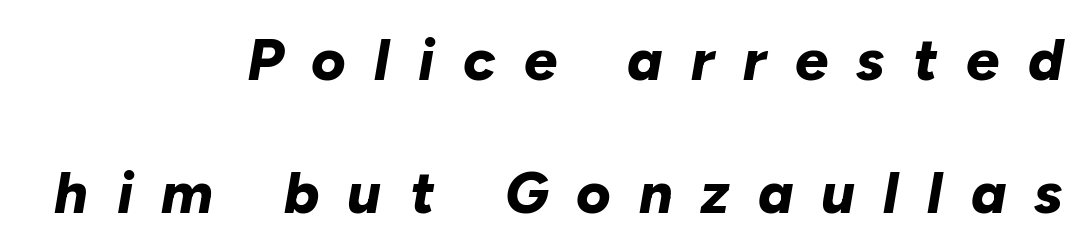
The image shows 59 px bold type, italic (leaning right); set right-aligned, loose line spacing (2.26x), unusually wide letter spacing (+0.48 em), not underlined; low stroke contrast and a medium x-height.
